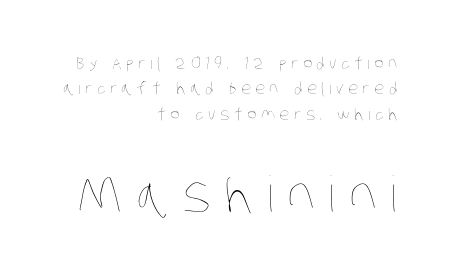
The tracking reads as deliberately expanded to a designer's eye. Caption: upper text group reduced, lower text group enlarged. The passage shown is typed in a proportional face where columns would drift. Where is the straight margin? On the right.
